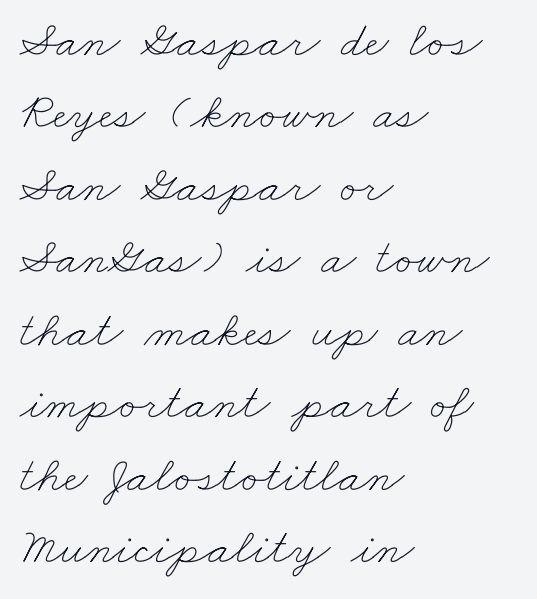
Q: Is the text bold? A: No.
Q: Is the text underlined? A: No.
Q: How is the paragraph aligned? A: Left-aligned.
Q: Is the spacing between letters normal or unusually wide? A: Normal.
Q: Is the spacing between lines tight, normal or loose? A: Normal.
Q: Width (condensed, normal, or wide)? A: Wide.
Q: Stroke contrast? A: Low.
Q: x-height? A: Small.
Q: Monospaced? A: No.
